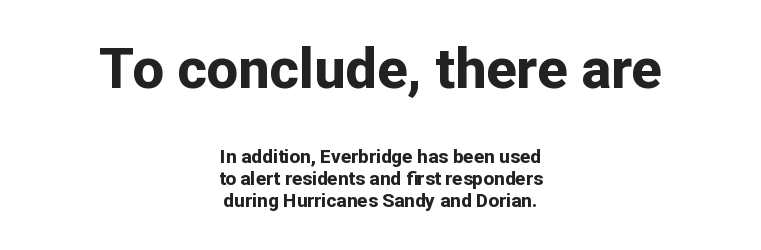
Q: Is the text bold? A: Yes.
Q: Is the text italic (slanted)? A: No, it is upright.
Q: Is the typeface a serif or a sans-serif typeface? A: Sans-serif.
Q: Is the text underlined? A: No.
Q: How is the paragraph aligned? A: Centered.
Q: Is the spacing between letters normal or unusually wide? A: Normal.
Q: Which block of text is set in a larger size, the first (top) or the second (bottom)? A: The first (top) one.
Q: Width (condensed, normal, or wide)? A: Normal.
Q: Stroke contrast? A: Low.
Q: x-height? A: Medium.
Q: Monospaced? A: No.
